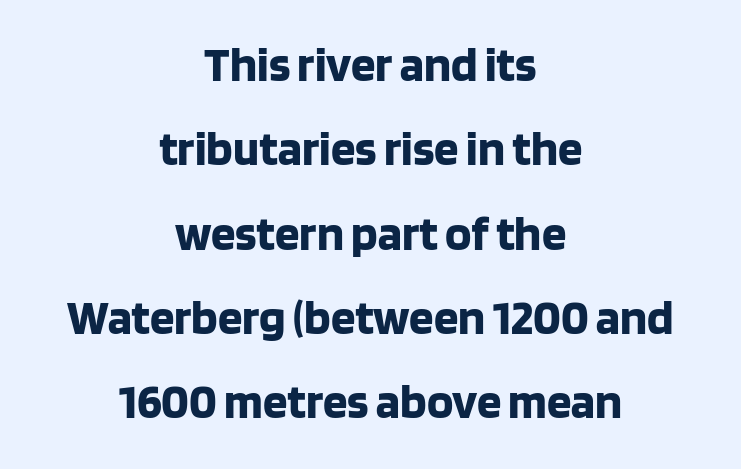
The image shows 49 px bold sans-serif type, upright; set centered, line spacing 1.72x, normal letter spacing, not underlined; low stroke contrast and a large x-height.
